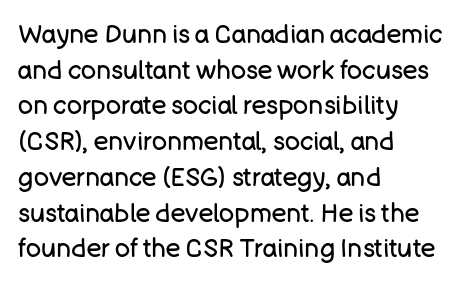
{"italic": "no", "bold": "no", "underline": "no", "align": "left", "line_spacing": "normal", "line_spacing_ratio": 1.43, "letter_spacing": "normal", "letter_spacing_em": 0.0, "glyph_px": 25}
